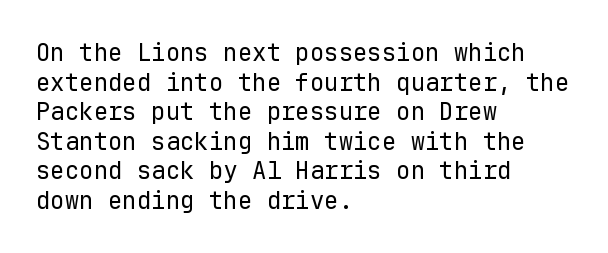
The image shows 24 px text type, upright; set left-aligned, line spacing 1.23x, normal letter spacing, not underlined.
